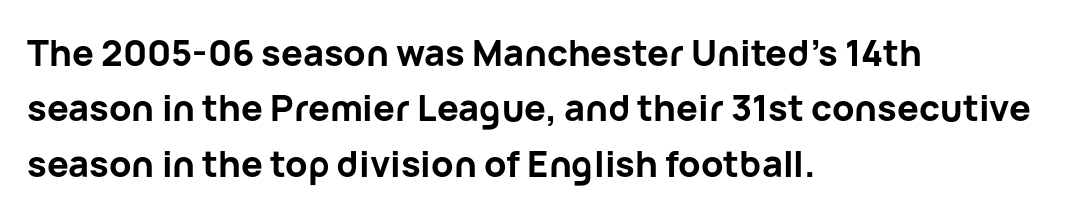
The image shows 36 px bold sans-serif type, upright; set left-aligned, normal line spacing (1.54x), normal letter spacing, not underlined; low stroke contrast and a medium x-height.
